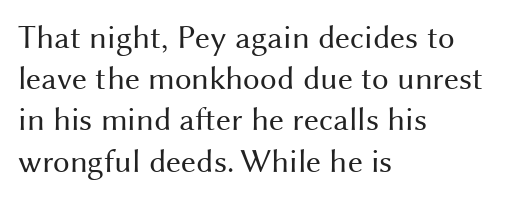
A typesetter would call this proportional, since set widths differ per character. Quick note: interline space is typical. Casual observation: everything's shoved over to the left. The characters display no serif detailing; their extremities are plain. A typesetter would mark this as roman, not italic. Stem width sits at or under what a default text font uses.
